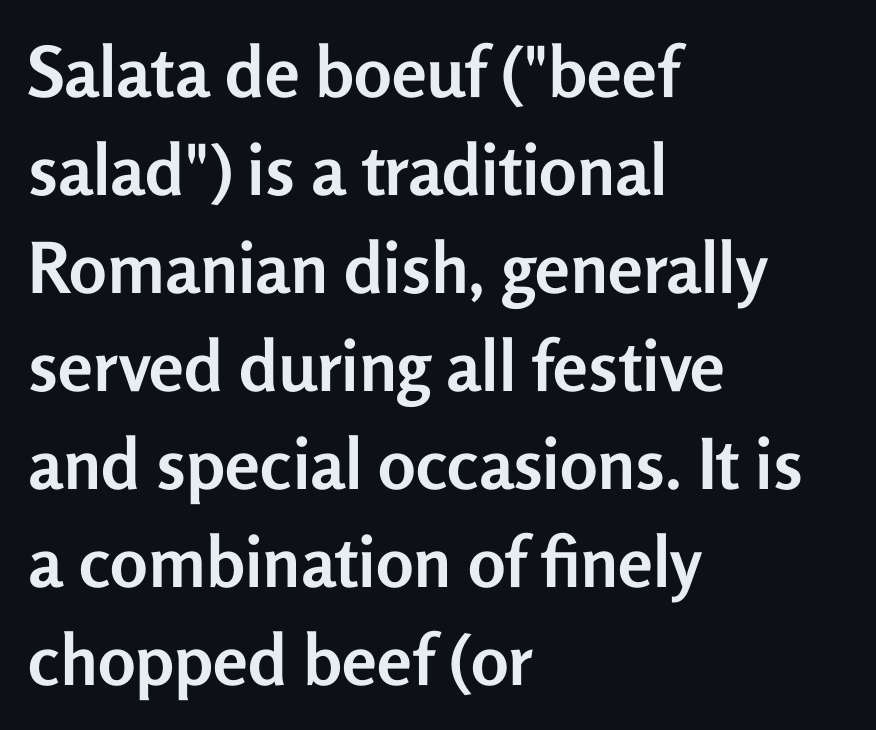
{"serif": "no", "italic": "no", "bold": "yes", "weight": "semibold", "width": "normal", "stroke_contrast": "low", "x_height": "medium", "monospaced": "no", "underline": "no", "align": "left", "line_spacing": "normal", "line_spacing_ratio": 1.4, "letter_spacing": "normal", "letter_spacing_em": 0.0, "glyph_px": 70}
